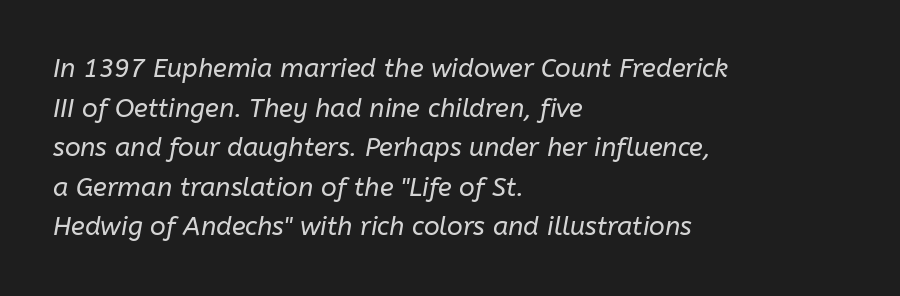
Q: Is the text bold? A: No.
Q: Is the text italic (slanted)? A: Yes, it leans right by about 10 degrees.
Q: Is the text underlined? A: No.
Q: How is the paragraph aligned? A: Left-aligned.
Q: Is the spacing between letters normal or unusually wide? A: Normal.
Q: Is the spacing between lines tight, normal or loose? A: Normal.
